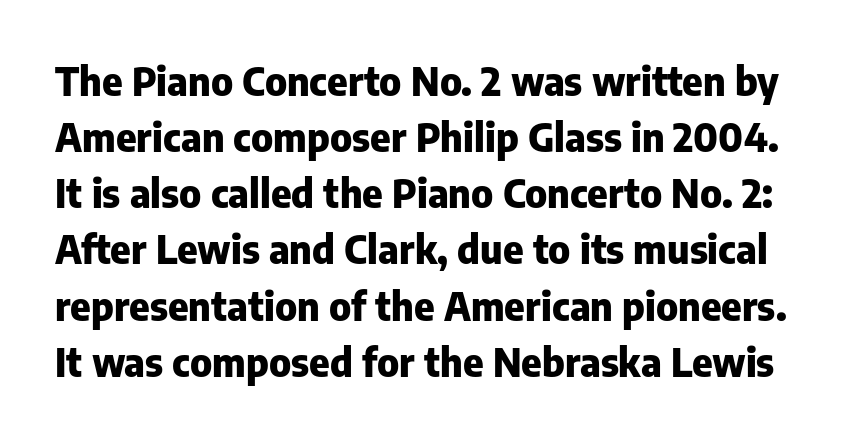
{"serif": "no", "italic": "no", "bold": "yes", "weight": "heavy", "width": "normal", "stroke_contrast": "low", "x_height": "medium", "monospaced": "no", "underline": "no", "line_spacing": "normal", "line_spacing_ratio": 1.44, "letter_spacing": "normal", "letter_spacing_em": 0.0, "glyph_px": 39}
